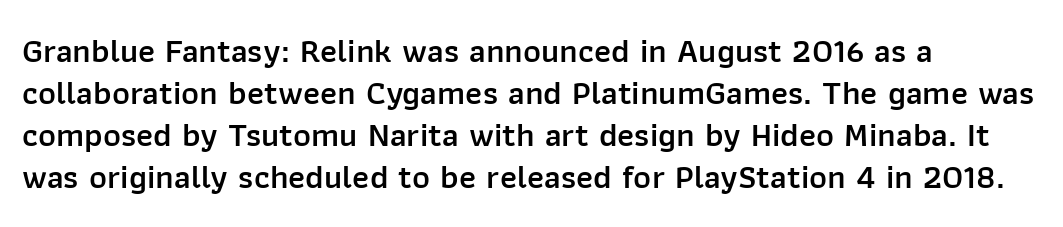
Q: Is the text bold? A: Semi-bold.
Q: Is the text italic (slanted)? A: No, it is upright.
Q: Is the typeface a serif or a sans-serif typeface? A: Sans-serif.
Q: Is the text underlined? A: No.
Q: How is the paragraph aligned? A: Left-aligned.
Q: Is the spacing between letters normal or unusually wide? A: Normal.
Q: Width (condensed, normal, or wide)? A: Normal.
Q: Stroke contrast? A: Low.
Q: x-height? A: Medium.
Q: Monospaced? A: No.
